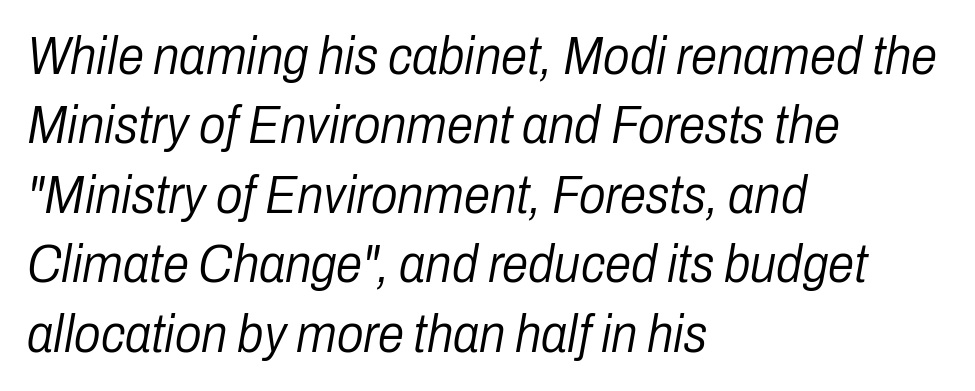
The image shows 53 px light, condensed type, italic (leaning right); set left-aligned, normal line spacing (1.31x), normal letter spacing, not underlined; low stroke contrast and a medium x-height.
